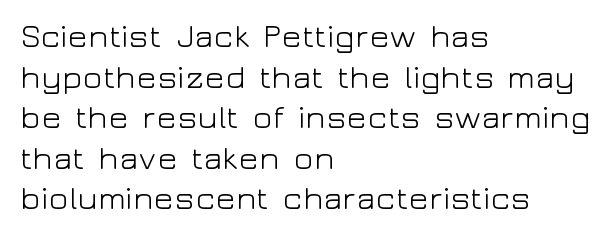
The characters are drawn with everyday or finer stroke widths. A classic flush-left, rag-right setting is used for this passage. Tracking value appears to be zero — textbook default spacing. Varying glyph widths throughout — classic text-font behaviour. Words float on clear page, feet unadorned. The text was rendered using a sans face with plain stroke endings.
